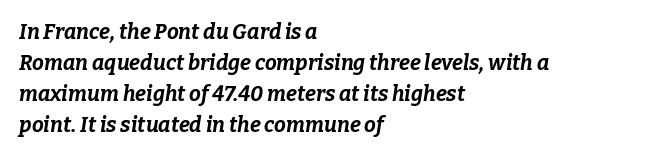
Caption: bold face, heavy strokes. Lines of text with bare space underneath. These lines stack with their left ends in a neat column. These lines sit exactly where default settings would place them. The axis of the letterforms is tilted away from vertical. A typesetter would call this zero additional tracking.
